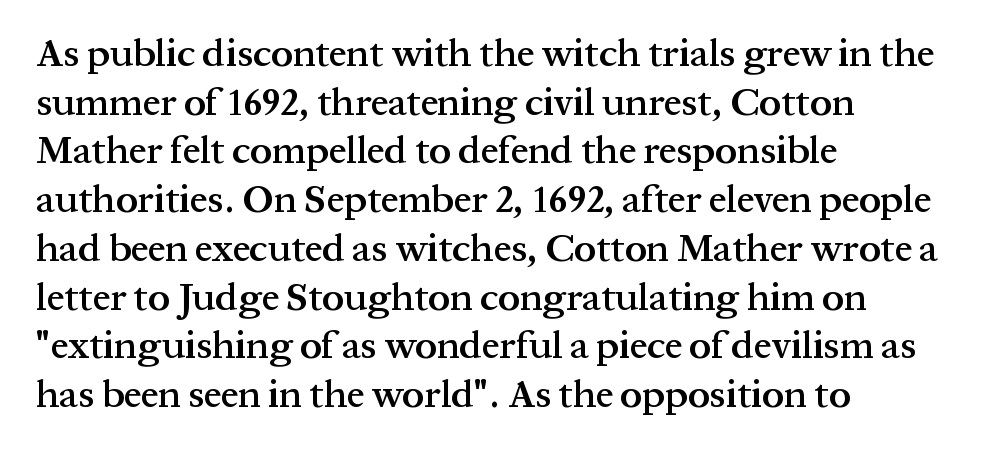
Q: Is the text bold? A: Semi-bold.
Q: Is the text italic (slanted)? A: No, it is upright.
Q: Is the typeface a serif or a sans-serif typeface? A: Serif.
Q: Is the text underlined? A: No.
Q: How is the paragraph aligned? A: Left-aligned.
Q: Is the spacing between letters normal or unusually wide? A: Normal.
Q: Is the spacing between lines tight, normal or loose? A: Normal.
Q: Width (condensed, normal, or wide)? A: Normal.
Q: Stroke contrast? A: Medium.
Q: x-height? A: Medium.
Q: Monospaced? A: No.
